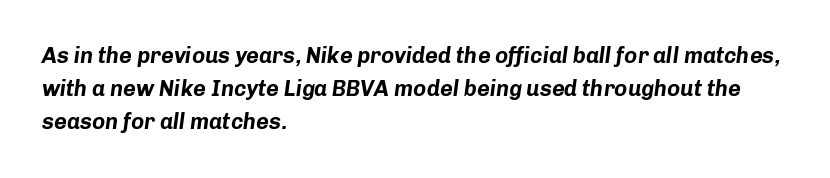
{"italic": "yes", "lean": "right", "slant_degrees": 8, "bold": "yes", "underline": "no", "align": "left", "line_spacing": "normal", "line_spacing_ratio": 1.51, "letter_spacing": "normal", "letter_spacing_em": 0.0, "glyph_px": 22}
